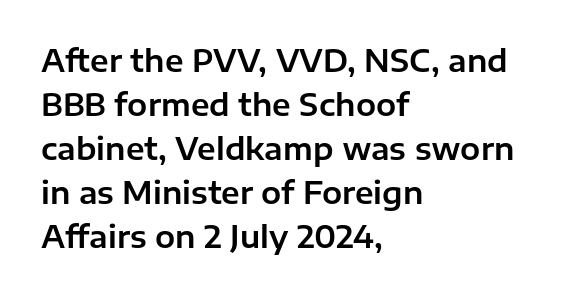
{"serif": "no", "italic": "no", "width": "normal", "stroke_contrast": "low", "x_height": "medium", "monospaced": "no", "underline": "no", "align": "left", "line_spacing": "normal", "line_spacing_ratio": 1.47, "letter_spacing": "normal", "letter_spacing_em": 0.0, "glyph_px": 30}
